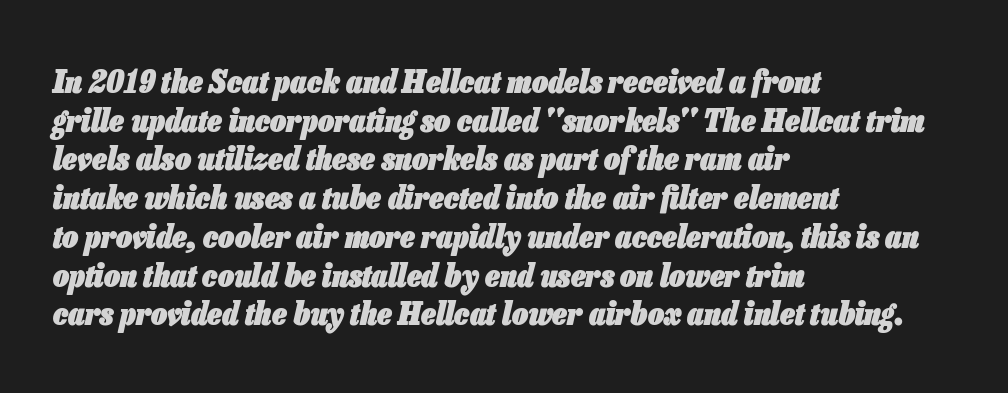
The lines are quadded left. Rendered with sloped, italic letterforms. These lines keep a tight, regular rhythm from letter to letter. Letters rest on an invisible, unmarked baseline. This is heavy type, rendered in bold.
